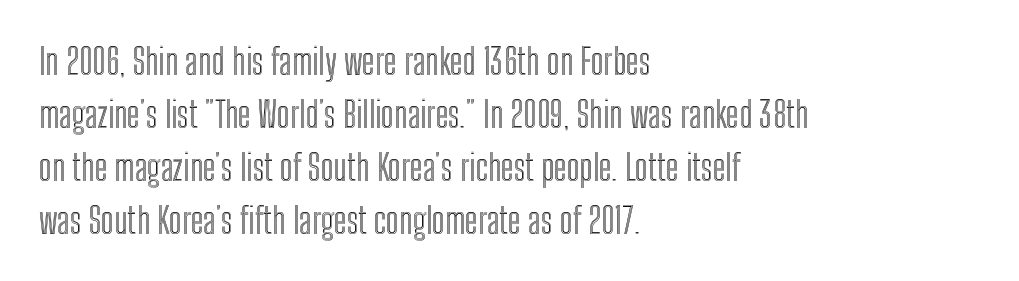
The image shows 36 px condensed type, upright; set left-aligned, normal line spacing (1.47x), normal letter spacing, not underlined; a medium x-height.
